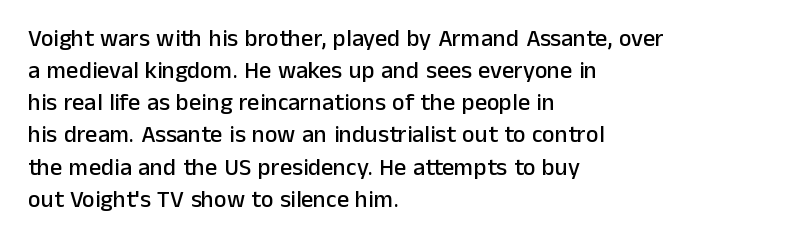
The image shows 24 px text type, upright; set left-aligned, normal line spacing (1.34x), normal letter spacing, not underlined.
